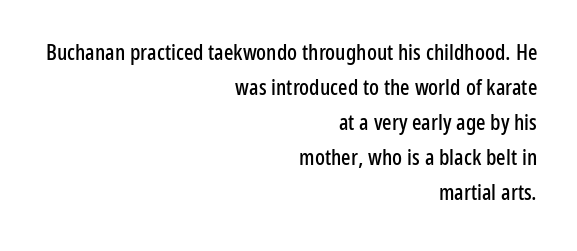
In CSS terms this would be text-align: right. How would I describe the line gaps? Plain and ordinary. Characters remain perfectly vertical along every line. Decoration check: the copy has no underline.
